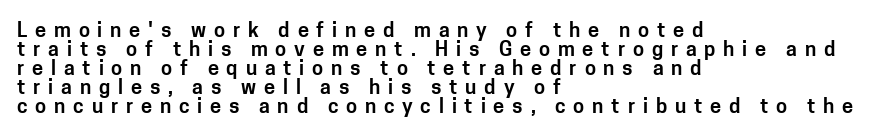
Q: Is the text italic (slanted)? A: No, it is upright.
Q: Is the text underlined? A: No.
Q: How is the paragraph aligned? A: Left-aligned.
Q: Is the spacing between letters normal or unusually wide? A: Unusually wide.
Q: Is the spacing between lines tight, normal or loose? A: Tight.
